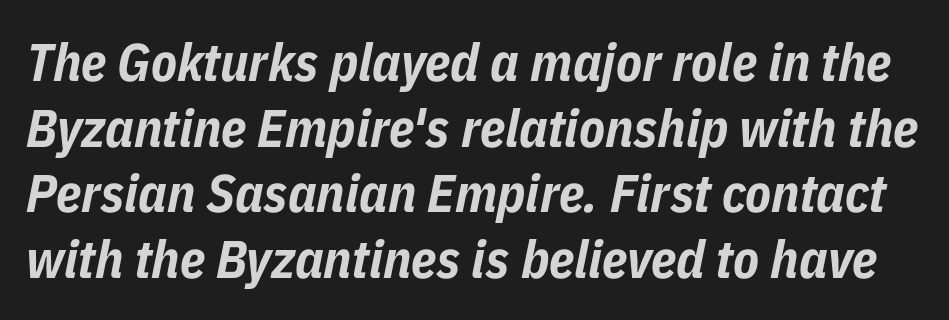
{"italic": "yes", "lean": "right", "slant_degrees": 11, "bold": "yes", "weight": "bold", "width": "condensed", "stroke_contrast": "low", "x_height": "medium", "monospaced": "no", "underline": "no", "line_spacing_ratio": 1.24, "letter_spacing": "normal", "letter_spacing_em": 0.0, "glyph_px": 53}
